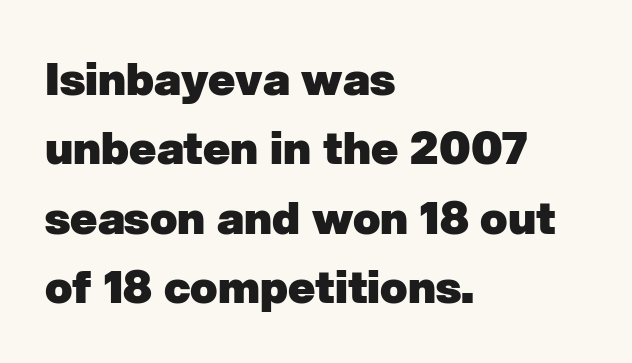
Q: Is the text bold? A: Yes.
Q: Is the typeface a serif or a sans-serif typeface? A: Sans-serif.
Q: Is the text underlined? A: No.
Q: How is the paragraph aligned? A: Left-aligned.
Q: Is the spacing between letters normal or unusually wide? A: Normal.
Q: Is the spacing between lines tight, normal or loose? A: Normal.
Q: Width (condensed, normal, or wide)? A: Normal.
Q: Stroke contrast? A: Low.
Q: x-height? A: Medium.
Q: Monospaced? A: No.
